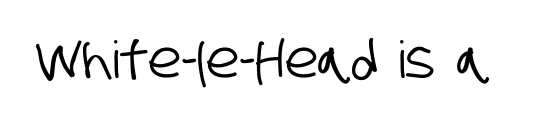
The image shows 51 px condensed sans-serif type; set normal letter spacing, not underlined; low stroke contrast and a large x-height.
